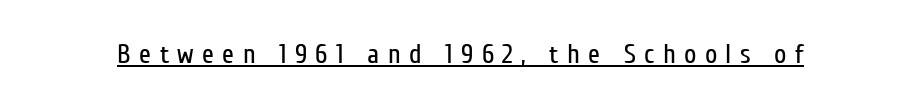
The image shows 27 px text type, upright; set unusually wide letter spacing (+0.31 em), underlined.
